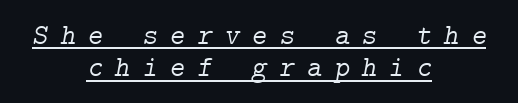
Q: Is the text bold? A: No.
Q: Is the text italic (slanted)? A: Yes, it leans right by about 9 degrees.
Q: Is the typeface a serif or a sans-serif typeface? A: Serif.
Q: Is the text underlined? A: Yes.
Q: How is the paragraph aligned? A: Centered.
Q: Is the spacing between letters normal or unusually wide? A: Unusually wide.
Q: Is the spacing between lines tight, normal or loose? A: Tight.
Q: Width (condensed, normal, or wide)? A: Normal.
Q: Stroke contrast? A: Low.
Q: x-height? A: Medium.
